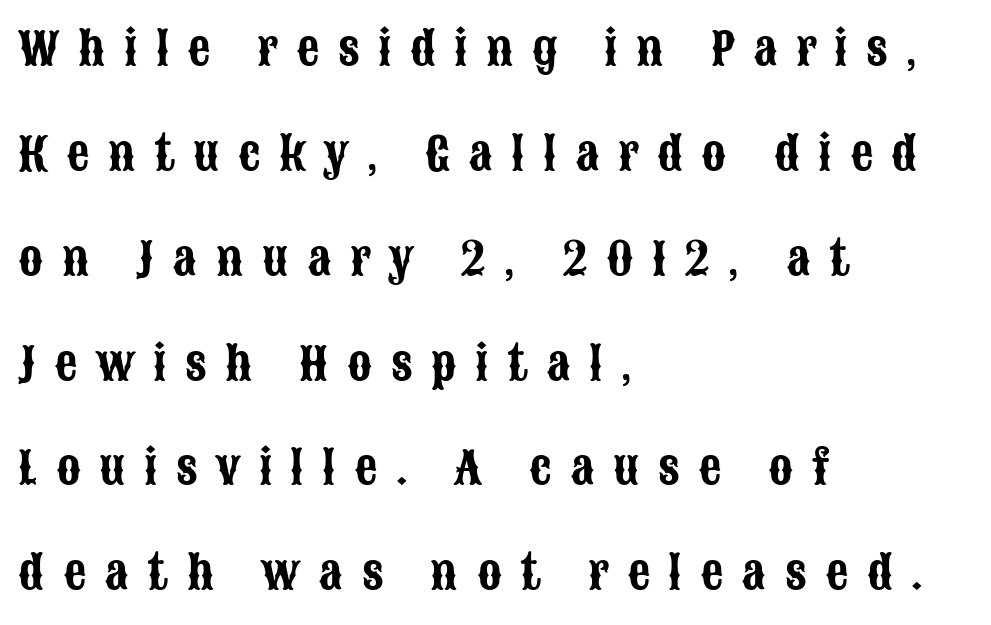
Q: Is the text italic (slanted)? A: No, it is upright.
Q: Is the typeface a serif or a sans-serif typeface? A: Sans-serif.
Q: Is the text underlined? A: No.
Q: How is the paragraph aligned? A: Left-aligned.
Q: Is the spacing between letters normal or unusually wide? A: Unusually wide.
Q: Is the spacing between lines tight, normal or loose? A: Loose.
Q: Width (condensed, normal, or wide)? A: Condensed.
Q: Stroke contrast? A: Low.
Q: x-height? A: Large.
Q: Monospaced? A: No.
